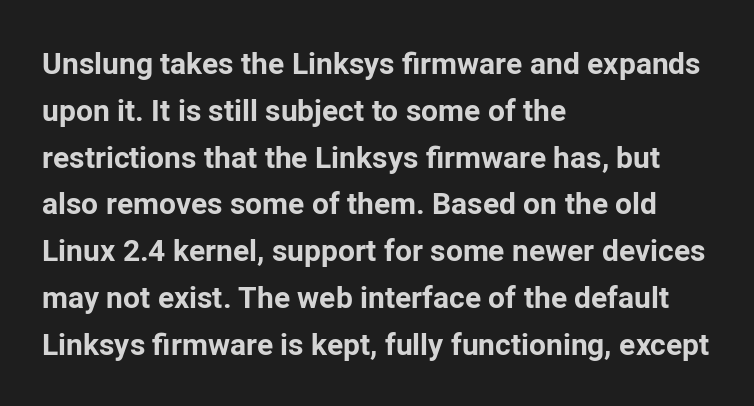
The image shows 30 px bold sans-serif type, upright; set left-aligned, normal line spacing (1.56x), normal letter spacing, not underlined; low stroke contrast and a medium x-height.
